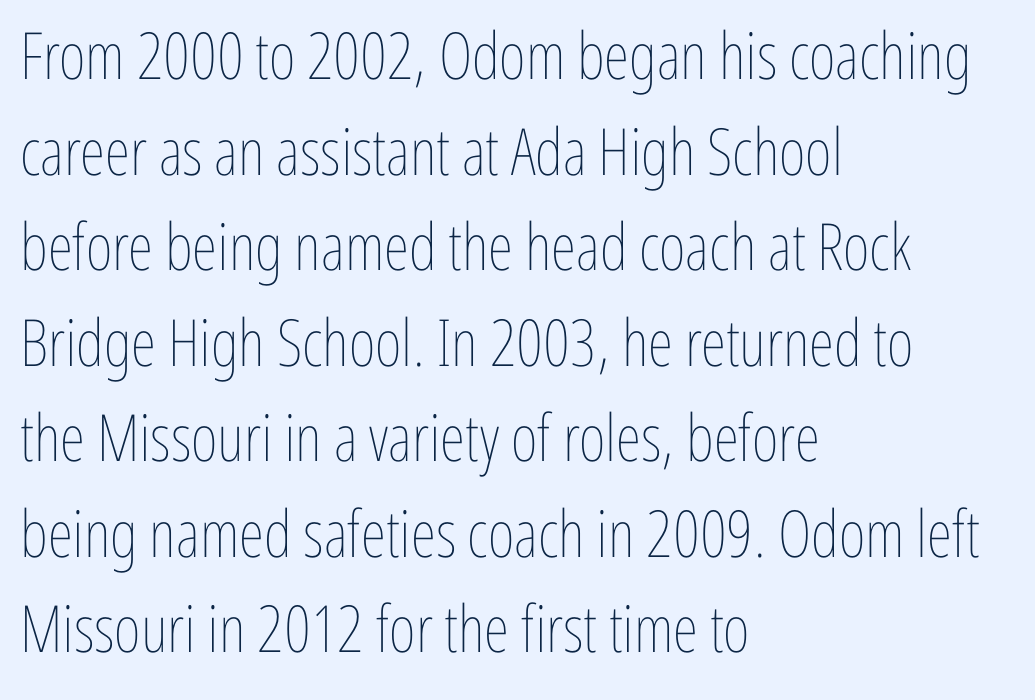
Q: Is the text bold? A: No.
Q: Is the text italic (slanted)? A: No, it is upright.
Q: Is the text underlined? A: No.
Q: How is the paragraph aligned? A: Left-aligned.
Q: Is the spacing between letters normal or unusually wide? A: Normal.
Q: Is the spacing between lines tight, normal or loose? A: Normal.
Q: Width (condensed, normal, or wide)? A: Condensed.
Q: Stroke contrast? A: Low.
Q: x-height? A: Medium.
Q: Monospaced? A: No.
